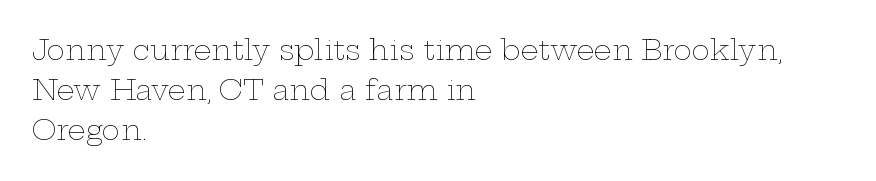
Proportional: the letters do not fall into vertical columns. The zone under the glyphs is completely vacant. This rendering leaves character spacing at its baseline value. These lines sit exactly where default settings would place them. Upright lettering throughout. Where is the straight margin? On the left.
